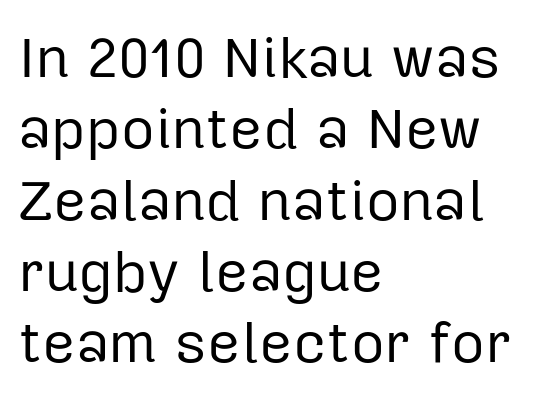
The image shows 58 px regular-weight sans-serif type, upright; set left-aligned, line spacing 1.23x, normal letter spacing, not underlined; low stroke contrast and a medium x-height.
